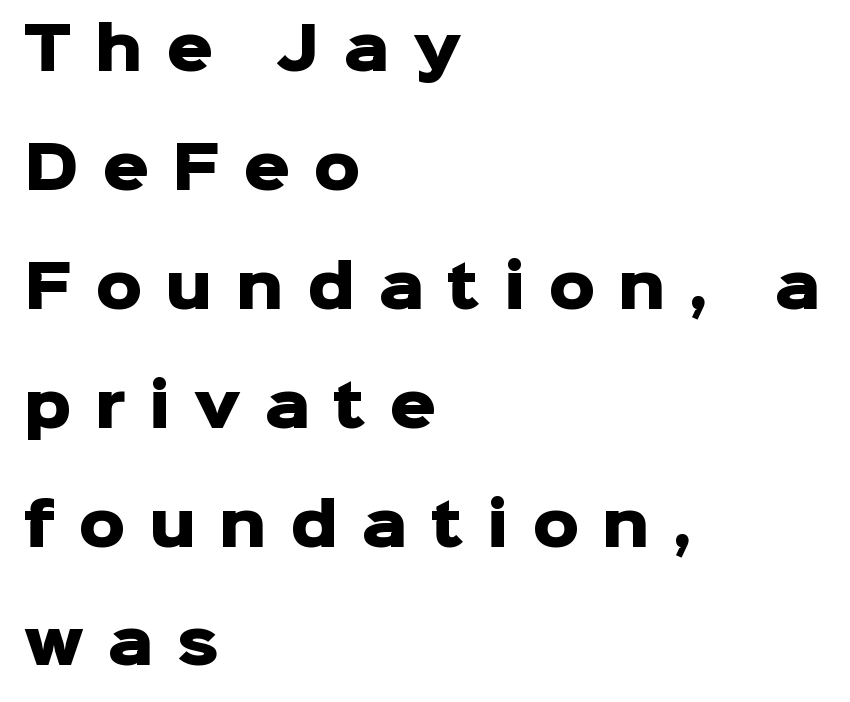
Q: Is the text bold? A: Yes.
Q: Is the text italic (slanted)? A: No, it is upright.
Q: Is the typeface a serif or a sans-serif typeface? A: Sans-serif.
Q: Is the text underlined? A: No.
Q: How is the paragraph aligned? A: Left-aligned.
Q: Is the spacing between letters normal or unusually wide? A: Unusually wide.
Q: Is the spacing between lines tight, normal or loose? A: Loose.
Q: Width (condensed, normal, or wide)? A: Normal.
Q: Stroke contrast? A: Low.
Q: x-height? A: Medium.
Q: Monospaced? A: No.
